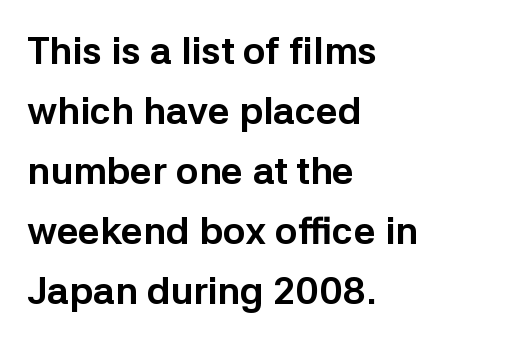
{"serif": "no", "italic": "no", "bold": "yes", "weight": "bold", "width": "normal", "stroke_contrast": "low", "x_height": "medium", "monospaced": "no", "underline": "no", "align": "left", "line_spacing": "normal", "line_spacing_ratio": 1.58, "letter_spacing": "normal", "letter_spacing_em": 0.0, "glyph_px": 38}
